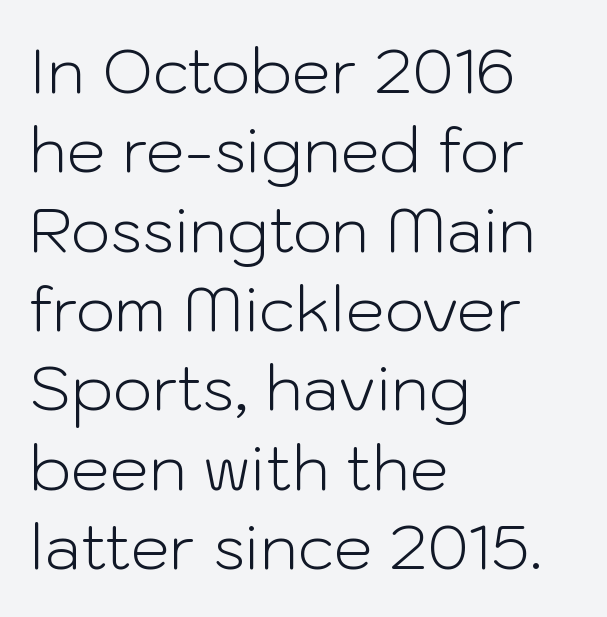
The image shows 62 px light sans-serif type, upright; set left-aligned, normal line spacing (1.28x), normal letter spacing, not underlined; low stroke contrast and a medium x-height.
